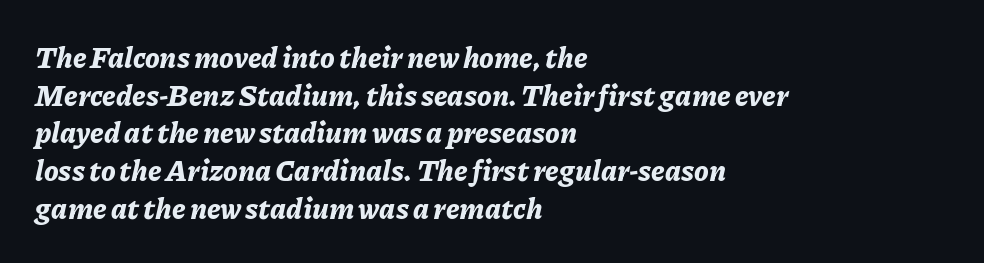
{"italic": "yes", "lean": "right", "slant_degrees": 11, "bold": "yes", "weight": "bold", "width": "normal", "stroke_contrast": "low", "x_height": "medium", "monospaced": "no", "underline": "no", "align": "left", "line_spacing": "normal", "line_spacing_ratio": 1.3, "letter_spacing": "normal", "letter_spacing_em": 0.0, "glyph_px": 29}
